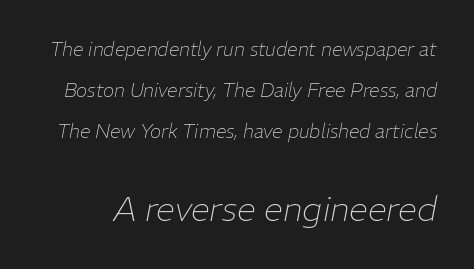
The image shows 34 px thin type, italic (leaning right); set loose line spacing (2.16x), normal letter spacing, not underlined; the second (bottom) block is 1.79x larger; low stroke contrast and a medium x-height.
